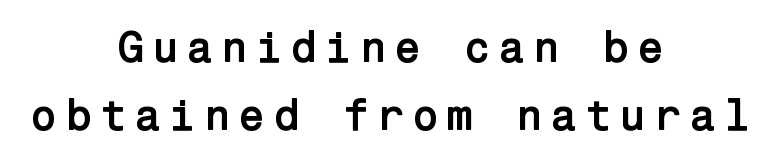
Q: Is the text bold? A: Yes.
Q: Is the text italic (slanted)? A: No, it is upright.
Q: Is the typeface a serif or a sans-serif typeface? A: Sans-serif.
Q: Is the text underlined? A: No.
Q: How is the paragraph aligned? A: Centered.
Q: Is the spacing between lines tight, normal or loose? A: Normal.
Q: Width (condensed, normal, or wide)? A: Normal.
Q: Stroke contrast? A: Low.
Q: x-height? A: Medium.
